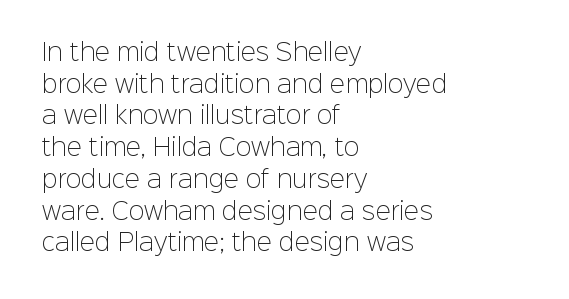
The image shows 23 px text type, upright; set left-aligned, normal line spacing (1.38x), normal letter spacing, not underlined.
